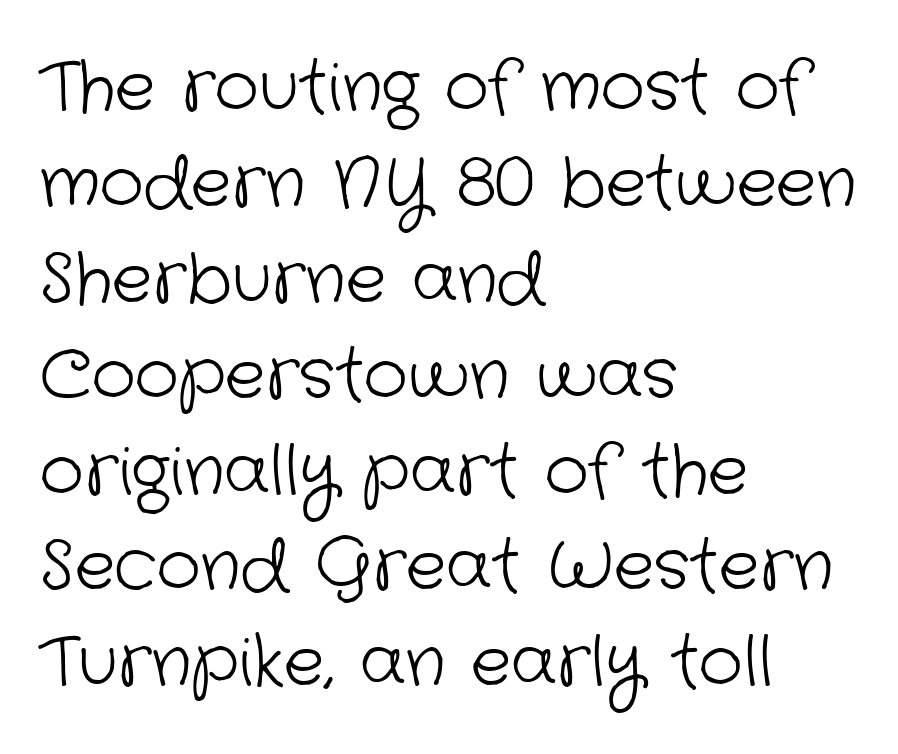
This rendering employs a face without finishing strokes, i.e., a sans-serif. Is this a fixed-width face? No — the glyphs have proportional, varying widths. Underlining? Definitely not there. If you drew a ruler down the left edge, every line would touch it. These lines sit exactly where default settings would place them. The cut favours lightness, reaching ordinary text weight at its darkest.
